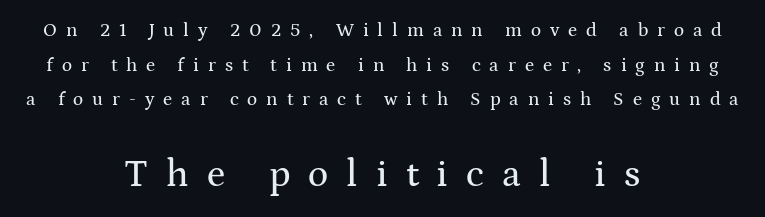
{"serif": "yes", "italic": "no", "width": "wide", "stroke_contrast": "medium", "x_height": "medium", "monospaced": "no", "underline": "no", "align": "center", "line_spacing_ratio": 1.82, "letter_spacing": "wide", "letter_spacing_em": 0.47, "larger_block": "second", "size_ratio": 2.0, "glyph_px": 38}
